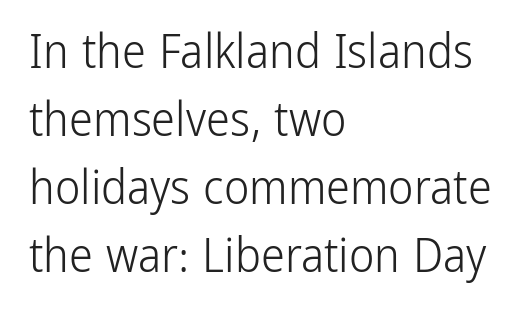
The image shows 48 px light, condensed sans-serif type, upright; set left-aligned, normal line spacing (1.42x), normal letter spacing, not underlined; low stroke contrast and a medium x-height.
